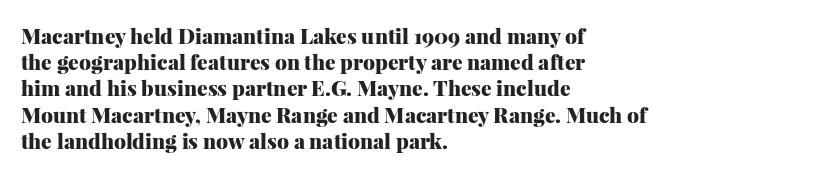
Q: Is the text bold? A: Yes.
Q: Is the text italic (slanted)? A: No, it is upright.
Q: Is the text underlined? A: No.
Q: How is the paragraph aligned? A: Left-aligned.
Q: Is the spacing between letters normal or unusually wide? A: Normal.
Q: Is the spacing between lines tight, normal or loose? A: Normal.
